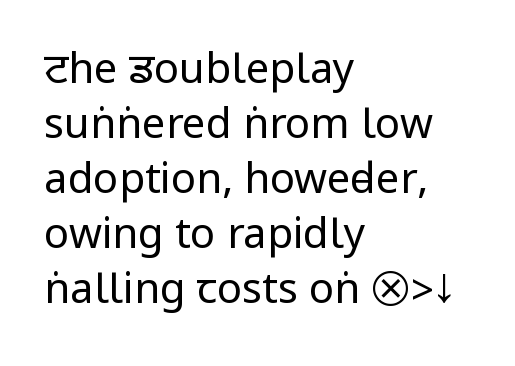
{"serif": "no", "italic": "no", "bold": "no", "weight": "regular", "width": "condensed", "stroke_contrast": "low", "underline": "no", "align": "left", "line_spacing": "normal", "line_spacing_ratio": 1.31, "letter_spacing": "normal", "letter_spacing_em": 0.0, "glyph_px": 42}
